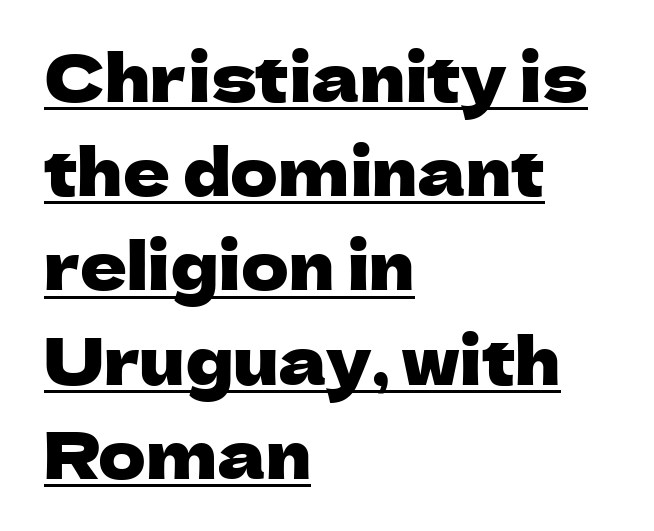
There is no visible air inserted between adjacent glyphs. Notice how the passage keeps a crisp vertical edge on the left only. Every stem runs plumb, perpendicular to the baseline. Here the designer chose a conventional face with non-uniform glyph widths.
